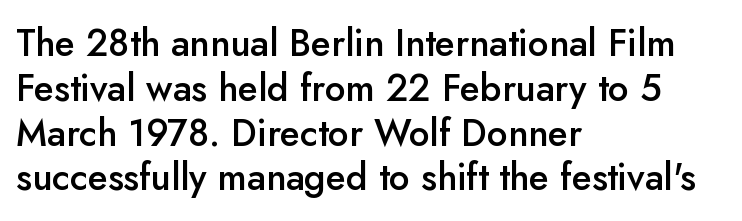
The image shows 37 px semibold sans-serif type, upright; set left-aligned, line spacing 1.21x, normal letter spacing, not underlined; low stroke contrast and a small x-height.
